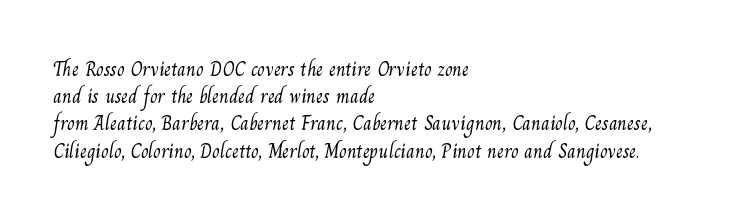
{"bold": "no", "underline": "no", "align": "left", "line_spacing": "normal", "line_spacing_ratio": 1.36, "letter_spacing": "normal", "letter_spacing_em": 0.0, "glyph_px": 20}
